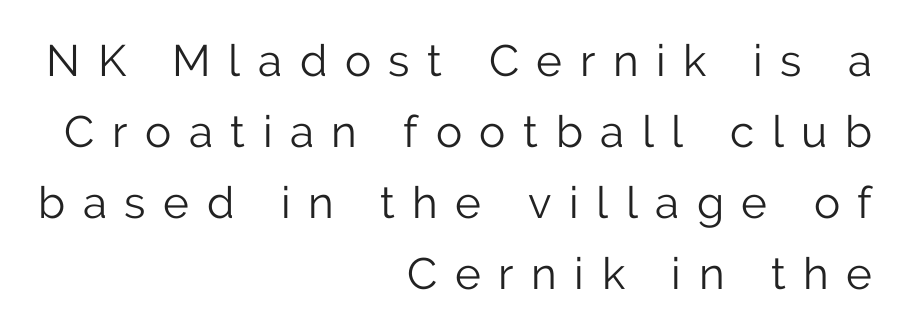
{"serif": "no", "italic": "no", "bold": "no", "weight": "light", "width": "normal", "stroke_contrast": "low", "x_height": "medium", "monospaced": "no", "underline": "no", "align": "right", "line_spacing": "normal", "line_spacing_ratio": 1.61, "letter_spacing": "wide", "letter_spacing_em": 0.4, "glyph_px": 44}
